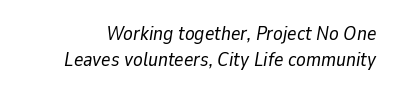
{"italic": "yes", "lean": "right", "slant_degrees": 9, "bold": "no", "underline": "no", "line_spacing": "normal", "line_spacing_ratio": 1.3, "letter_spacing": "normal", "letter_spacing_em": 0.0, "glyph_px": 20}
